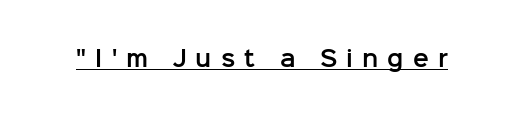
A typographer would call this underscored text. The passage shown has open, widely tracked lettering throughout. The letters stand upright; this is a roman face.
